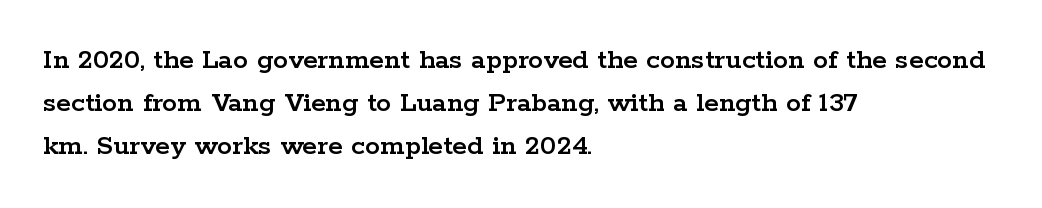
Q: Is the text italic (slanted)? A: No, it is upright.
Q: Is the typeface a serif or a sans-serif typeface? A: Serif.
Q: Is the text underlined? A: No.
Q: How is the paragraph aligned? A: Left-aligned.
Q: Is the spacing between letters normal or unusually wide? A: Normal.
Q: Is the spacing between lines tight, normal or loose? A: Normal.
Q: Width (condensed, normal, or wide)? A: Wide.
Q: Stroke contrast? A: Low.
Q: x-height? A: Medium.
Q: Monospaced? A: No.
